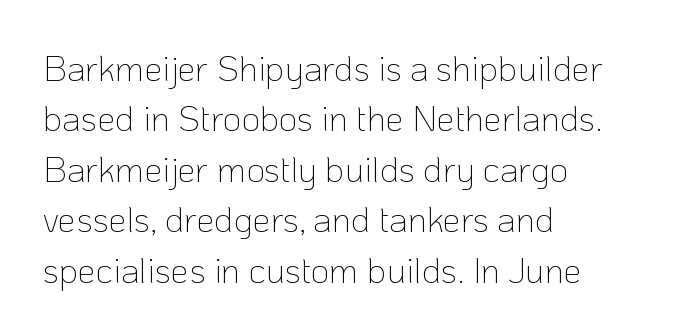
Q: Is the text bold? A: No.
Q: Is the text italic (slanted)? A: No, it is upright.
Q: Is the typeface a serif or a sans-serif typeface? A: Sans-serif.
Q: Is the text underlined? A: No.
Q: How is the paragraph aligned? A: Left-aligned.
Q: Is the spacing between letters normal or unusually wide? A: Normal.
Q: Is the spacing between lines tight, normal or loose? A: Normal.
Q: Width (condensed, normal, or wide)? A: Normal.
Q: Stroke contrast? A: Low.
Q: x-height? A: Medium.
Q: Monospaced? A: No.
